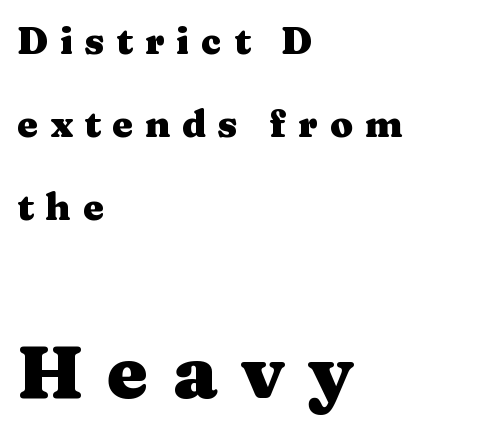
{"serif": "yes", "italic": "no", "bold": "yes", "weight": "heavy", "width": "wide", "stroke_contrast": "medium", "x_height": "medium", "monospaced": "no", "underline": "no", "align": "left", "line_spacing": "loose", "line_spacing_ratio": 2.24, "letter_spacing": "wide", "letter_spacing_em": 0.32, "larger_block": "second", "size_ratio": 2.0, "glyph_px": 74}
